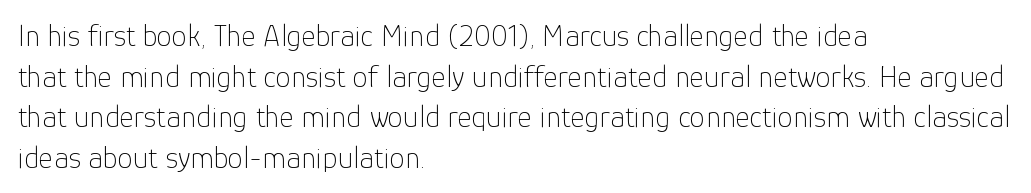
The image shows 31 px thin sans-serif type, upright; set left-aligned, normal line spacing (1.31x), normal letter spacing, not underlined; low stroke contrast and a medium x-height.
